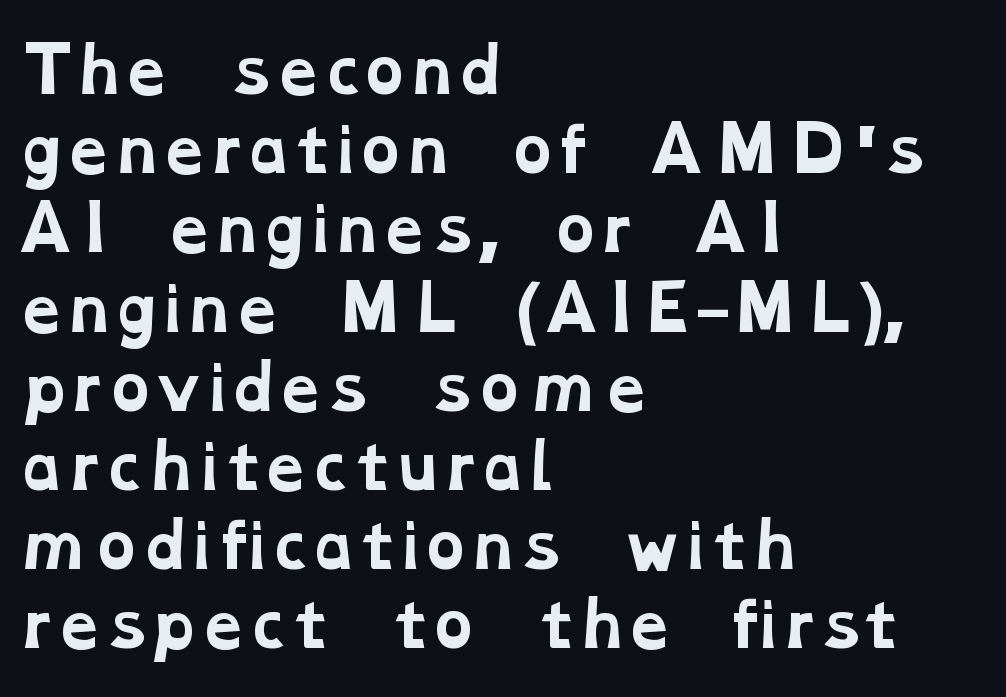
{"serif": "yes", "bold": "yes", "weight": "bold", "width": "wide", "stroke_contrast": "low", "x_height": "medium", "monospaced": "no", "underline": "no", "align": "left", "line_spacing": "normal", "line_spacing_ratio": 1.32, "letter_spacing": "normal", "letter_spacing_em": 0.0, "glyph_px": 60}
